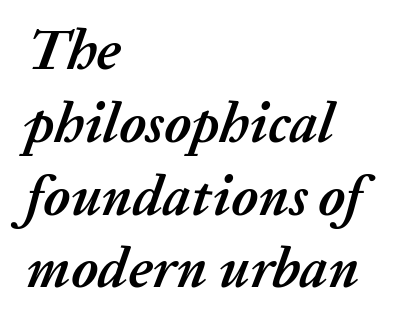
Q: Is the text bold? A: Yes.
Q: Is the text italic (slanted)? A: Yes, it leans right by about 20 degrees.
Q: Is the text underlined? A: No.
Q: How is the paragraph aligned? A: Left-aligned.
Q: Is the spacing between letters normal or unusually wide? A: Normal.
Q: Is the spacing between lines tight, normal or loose? A: Normal.
Q: Width (condensed, normal, or wide)? A: Normal.
Q: Stroke contrast? A: Medium.
Q: x-height? A: Medium.
Q: Monospaced? A: No.
